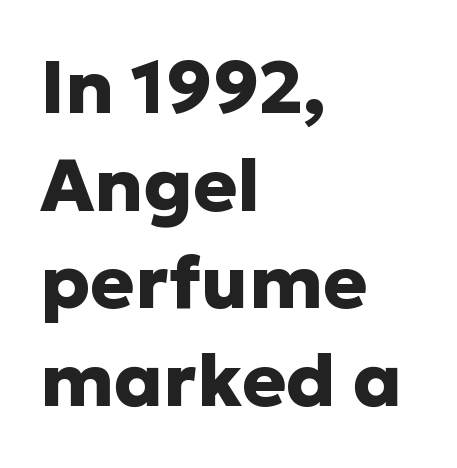
The image shows 74 px heavy sans-serif type, upright; set left-aligned, normal line spacing (1.32x), normal letter spacing, not underlined; low stroke contrast and a medium x-height.
